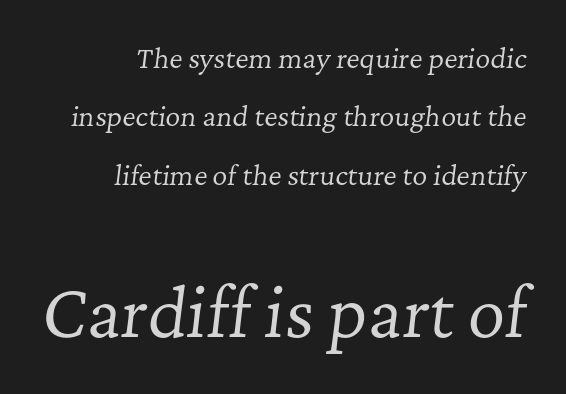
{"serif": "yes", "italic": "yes", "lean": "right", "slant_degrees": 7, "bold": "no", "weight": "regular", "width": "normal", "stroke_contrast": "low", "x_height": "medium", "monospaced": "no", "underline": "no", "align": "right", "line_spacing": "loose", "line_spacing_ratio": 2.25, "letter_spacing": "normal", "letter_spacing_em": 0.0, "larger_block": "second", "size_ratio": 2.5, "glyph_px": 65}
